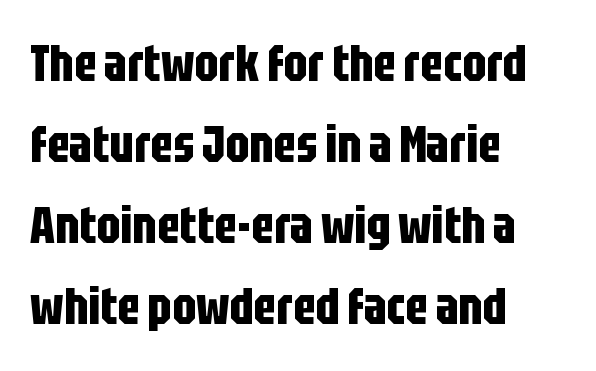
The image shows 51 px bold, condensed sans-serif type, upright; set left-aligned, normal line spacing (1.59x), normal letter spacing, not underlined; low stroke contrast and a large x-height.
